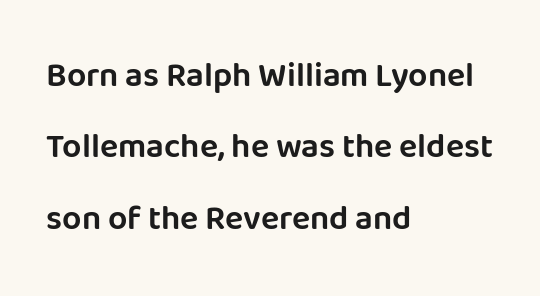
{"serif": "no", "italic": "no", "width": "normal", "stroke_contrast": "low", "x_height": "large", "monospaced": "no", "underline": "no", "align": "left", "line_spacing": "loose", "line_spacing_ratio": 2.1, "letter_spacing": "normal", "letter_spacing_em": 0.0, "glyph_px": 34}
